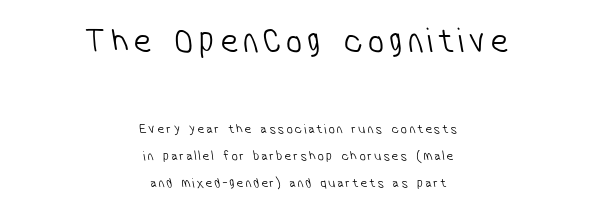
Each line is balanced around a shared central axis. Compared with typical paragraphs, the rows here are farther apart. Descenders hang freely into open space. What kind of face is this? One without serifs — a sans. Unbolded letterforms with no extra heft.
